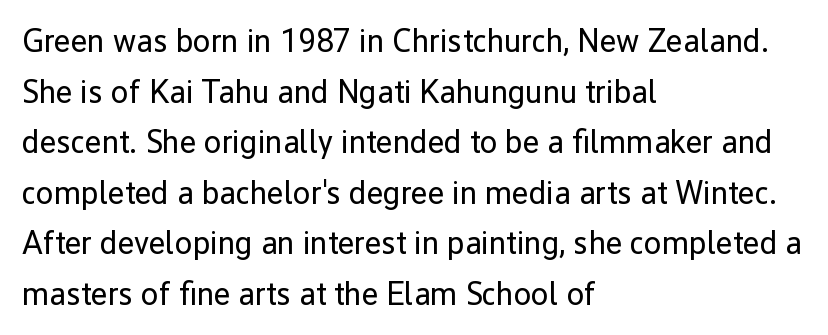
This sample has the flowing, uneven cadence of proportional lettering. Compared with typical paragraphs, the rows here are spaced about the same. A typesetter would call this zero additional tracking. No extra ink here — the face is not bold.
